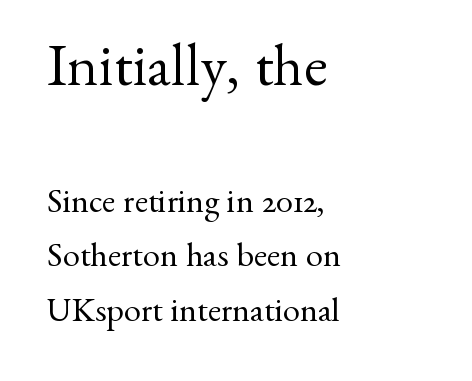
The image shows 60 px regular-weight serif type, upright; set left-aligned, normal line spacing (1.59x), normal letter spacing, not underlined; the first (top) block is 1.76x larger; medium stroke contrast and a small x-height.
